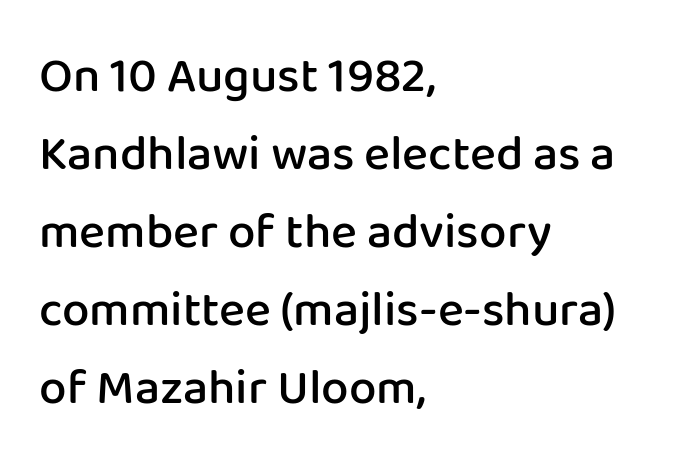
Here the designer chose a conventional face with non-uniform glyph widths. Each new line begins a customary step beneath the previous one. Serifs: no, the terminals of the letterforms are clean. The sample has been set in demibold, a notch under bold. Each word holds together tightly as a unit, with standard inter-letter gaps.
